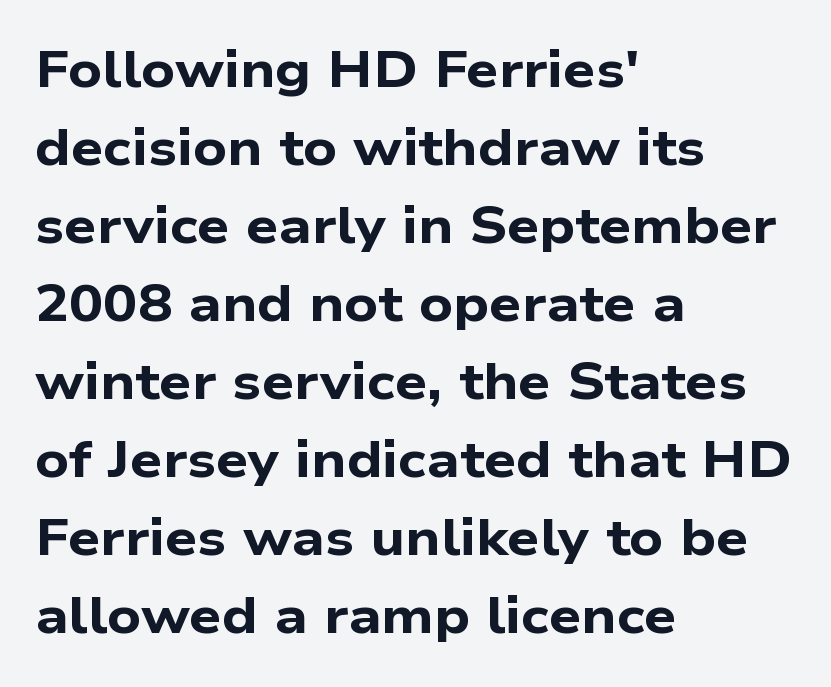
The image shows 51 px bold, wide sans-serif type; set left-aligned, normal line spacing (1.53x), normal letter spacing, not underlined; low stroke contrast and a medium x-height.
